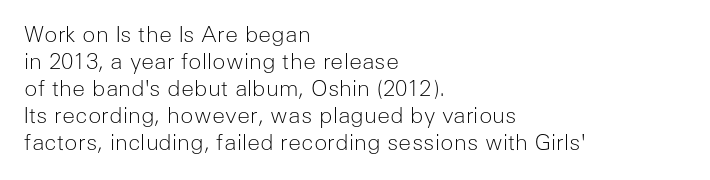
Q: Is the text bold? A: No.
Q: Is the text italic (slanted)? A: No, it is upright.
Q: Is the text underlined? A: No.
Q: How is the paragraph aligned? A: Left-aligned.
Q: Is the spacing between letters normal or unusually wide? A: Normal.
